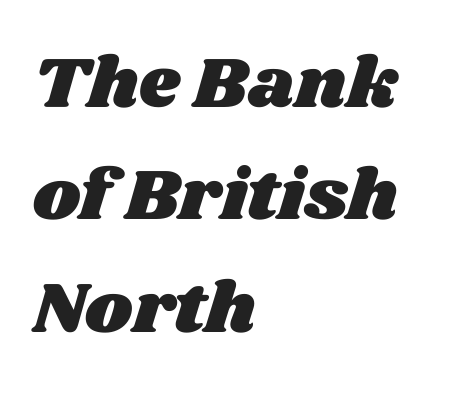
{"width": "wide", "stroke_contrast": "medium", "x_height": "large", "monospaced": "no", "underline": "no", "align": "left", "line_spacing": "normal", "line_spacing_ratio": 1.56, "letter_spacing": "normal", "letter_spacing_em": 0.0, "glyph_px": 72}
